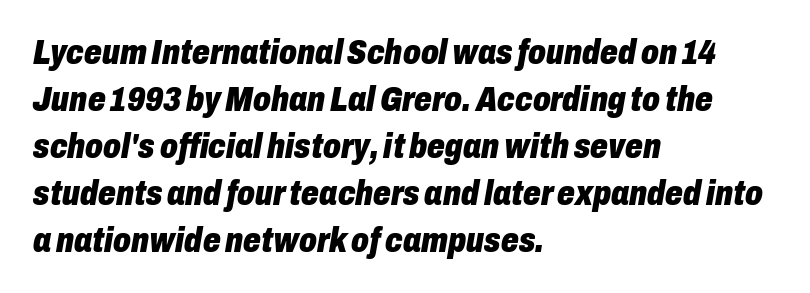
These lines stack with their left ends in a neat column. Weight check: bold — yes, fully. Type without underlining. Yep, that's italic — everything's leaning.
